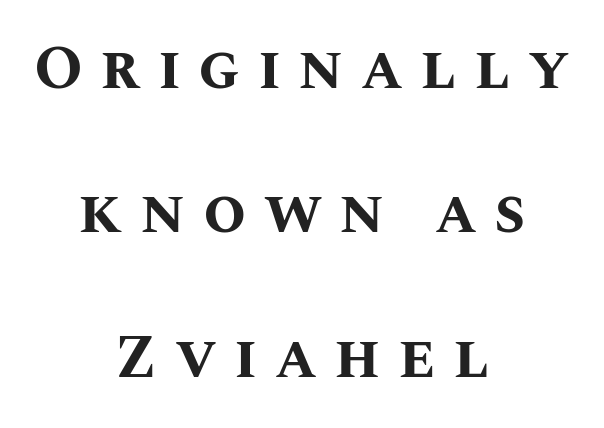
The image shows 62 px bold type, upright; set centered, loose line spacing (2.33x), unusually wide letter spacing (+0.28 em), not underlined; medium stroke contrast and a large x-height.
